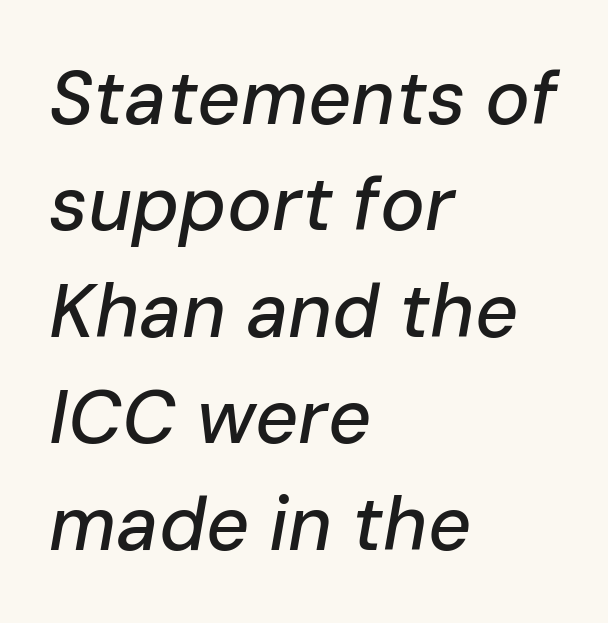
Q: Is the text italic (slanted)? A: Yes, it leans right by about 10 degrees.
Q: Is the text underlined? A: No.
Q: How is the paragraph aligned? A: Left-aligned.
Q: Is the spacing between letters normal or unusually wide? A: Normal.
Q: Is the spacing between lines tight, normal or loose? A: Normal.
Q: Width (condensed, normal, or wide)? A: Normal.
Q: Stroke contrast? A: Low.
Q: x-height? A: Medium.
Q: Monospaced? A: No.
